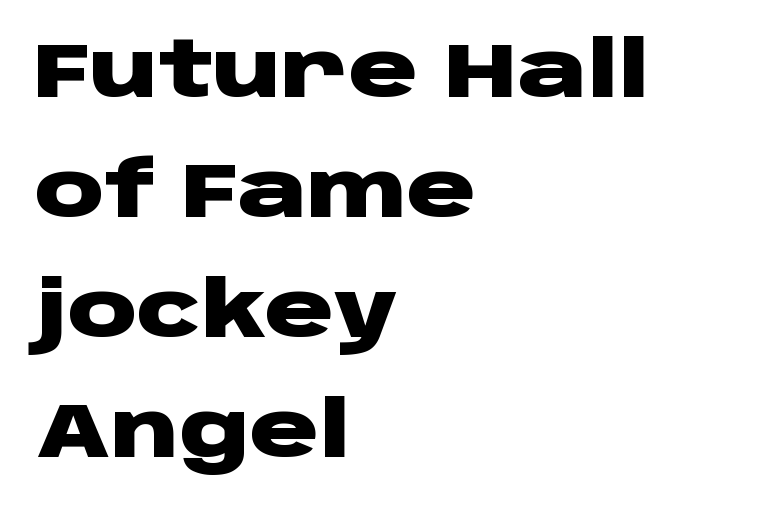
Q: Is the text bold? A: Yes.
Q: Is the text italic (slanted)? A: No, it is upright.
Q: Is the typeface a serif or a sans-serif typeface? A: Sans-serif.
Q: Is the text underlined? A: No.
Q: How is the paragraph aligned? A: Left-aligned.
Q: Is the spacing between letters normal or unusually wide? A: Normal.
Q: Is the spacing between lines tight, normal or loose? A: Normal.
Q: Width (condensed, normal, or wide)? A: Wide.
Q: Stroke contrast? A: Low.
Q: x-height? A: Large.
Q: Monospaced? A: No.
